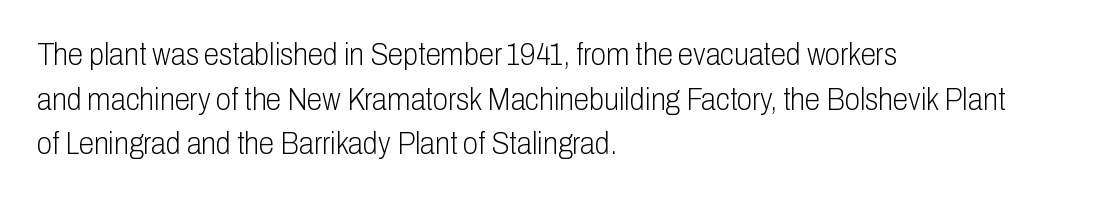
Stems and bowls with no extra thickness — not bold. Any mark beneath the type? The region is blank. Spacing verdict: proportional, widths tailored to each character. The ragged edge is on the right, which tells us the setting is flush left.
